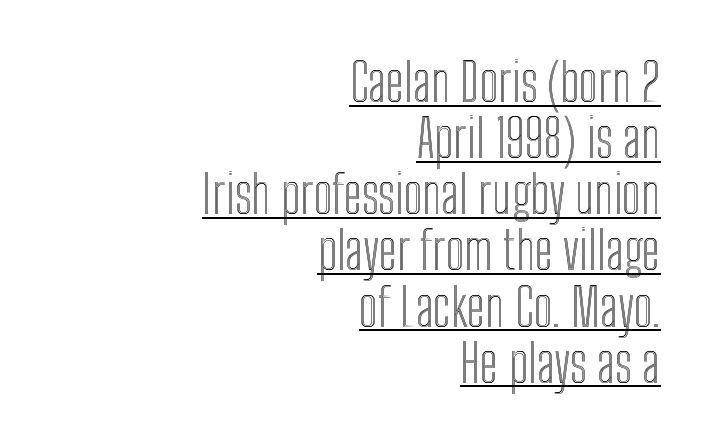
Designer's note — italics off, roman on. The passage is arranged like a letterhead date or caption credit — flush right. These lines are rendered in a variable-pitch font. Look at the tracking — it's just the regular setting, nothing added. What's the leading like? Squeezed, with rows nearly overlapping. Looks like someone drew a line under every word here.
